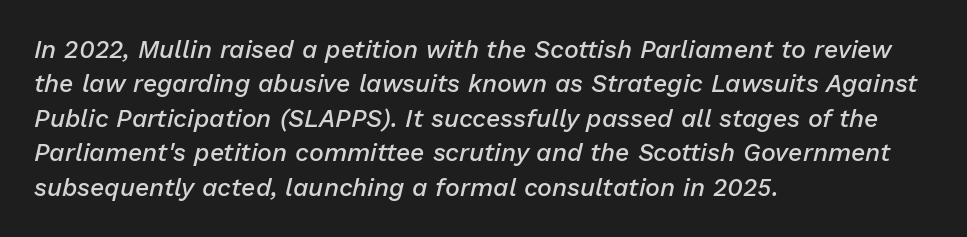
Q: Is the text bold? A: Semi-bold.
Q: Is the text italic (slanted)? A: Yes, it leans right by about 13 degrees.
Q: Is the text underlined? A: No.
Q: How is the paragraph aligned? A: Left-aligned.
Q: Is the spacing between letters normal or unusually wide? A: Normal.
Q: Is the spacing between lines tight, normal or loose? A: Normal.
